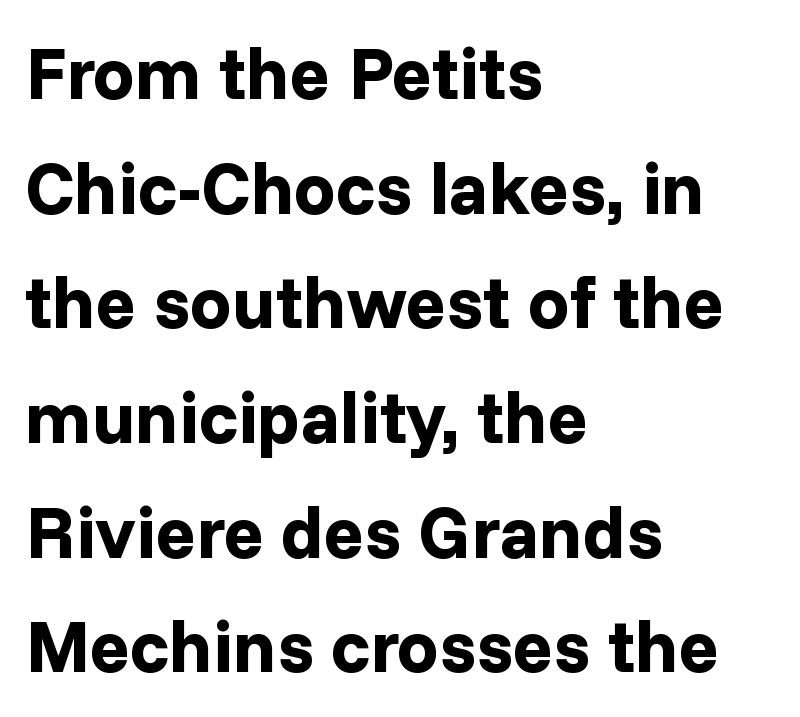
Q: Is the text bold? A: Yes.
Q: Is the text italic (slanted)? A: No, it is upright.
Q: Is the typeface a serif or a sans-serif typeface? A: Sans-serif.
Q: Is the text underlined? A: No.
Q: How is the paragraph aligned? A: Left-aligned.
Q: Is the spacing between letters normal or unusually wide? A: Normal.
Q: Is the spacing between lines tight, normal or loose? A: Normal.
Q: Width (condensed, normal, or wide)? A: Normal.
Q: Stroke contrast? A: Low.
Q: x-height? A: Medium.
Q: Monospaced? A: No.
